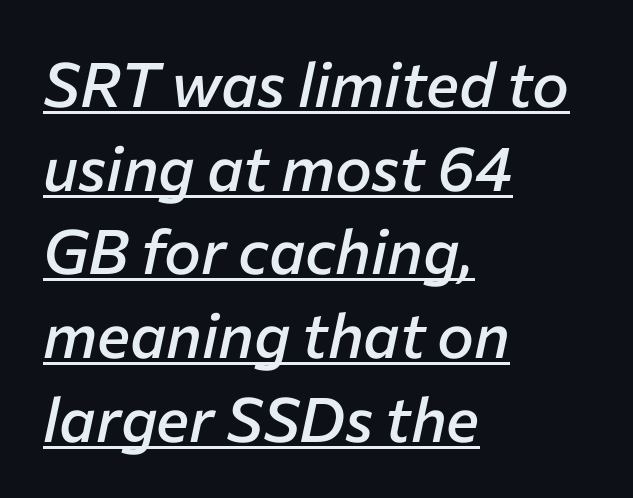
{"italic": "yes", "lean": "right", "slant_degrees": 12, "bold": "semi", "weight": "semibold", "width": "normal", "stroke_contrast": "low", "x_height": "medium", "monospaced": "no", "underline": "yes", "align": "left", "line_spacing": "normal", "line_spacing_ratio": 1.35, "letter_spacing": "normal", "letter_spacing_em": 0.0, "glyph_px": 62}
